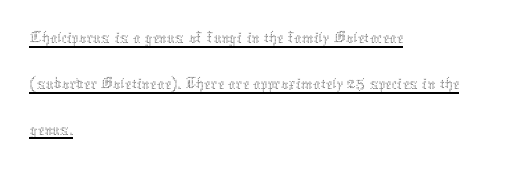
The image shows 37 px thin type, upright; set left-aligned, line spacing 1.24x, normal letter spacing, underlined; medium stroke contrast and a medium x-height.
